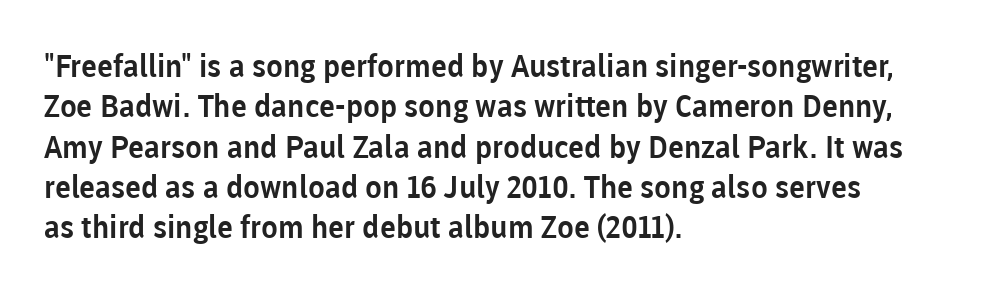
The image shows 31 px sans-serif type, upright; set left-aligned, normal line spacing (1.3x), normal letter spacing, not underlined; low stroke contrast and a medium x-height.
